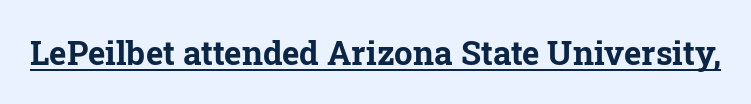
{"serif": "yes", "italic": "no", "bold": "yes", "weight": "bold", "width": "normal", "stroke_contrast": "low", "x_height": "medium", "monospaced": "no", "underline": "yes", "letter_spacing": "normal", "letter_spacing_em": 0.0, "glyph_px": 33}
